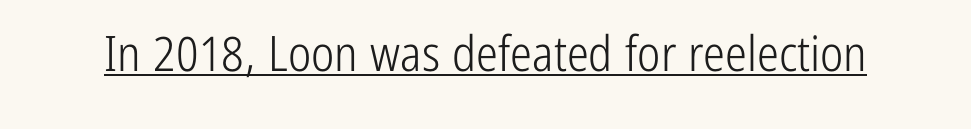
Q: Is the text bold? A: No.
Q: Is the text italic (slanted)? A: No, it is upright.
Q: Is the typeface a serif or a sans-serif typeface? A: Sans-serif.
Q: Is the text underlined? A: Yes.
Q: Is the spacing between letters normal or unusually wide? A: Normal.
Q: Width (condensed, normal, or wide)? A: Condensed.
Q: Stroke contrast? A: Low.
Q: x-height? A: Medium.
Q: Monospaced? A: No.
